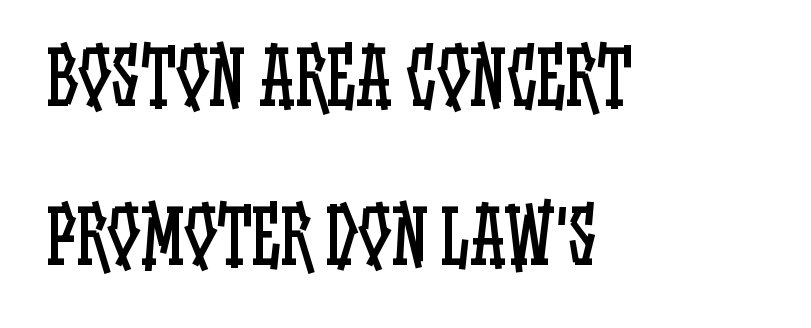
Q: Is the text bold? A: No.
Q: Is the text italic (slanted)? A: No, it is upright.
Q: Is the text underlined? A: No.
Q: How is the paragraph aligned? A: Left-aligned.
Q: Is the spacing between letters normal or unusually wide? A: Normal.
Q: Is the spacing between lines tight, normal or loose? A: Loose.
Q: Width (condensed, normal, or wide)? A: Condensed.
Q: Stroke contrast? A: Low.
Q: x-height? A: Large.
Q: Monospaced? A: No.
